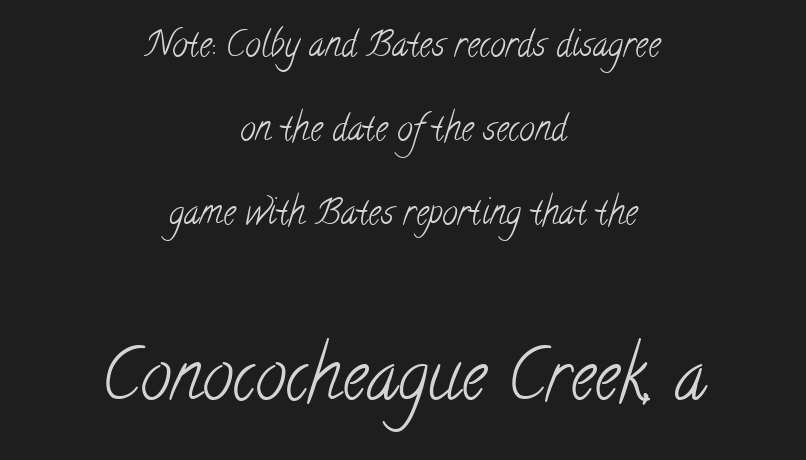
The image shows 70 px light, condensed serif type; set centered, loose line spacing (2.4x), normal letter spacing, not underlined; the second (bottom) block is 2.0x larger; low stroke contrast and a small x-height.
